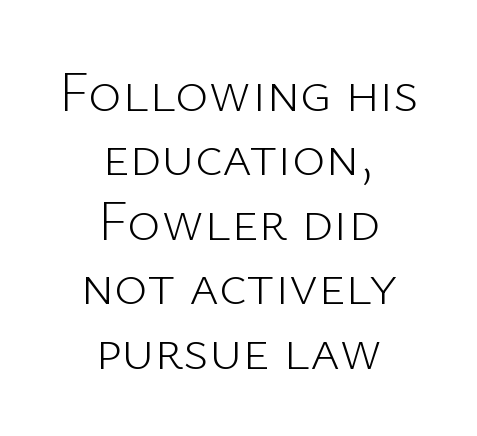
Both edges are ragged and mirror each other, which tells us the setting is centered. These lines were composed using upright roman letters. The face used here is proportionally spaced, like ordinary book or web type. This is sans-serif lettering, the kind often seen on screens and signage.
